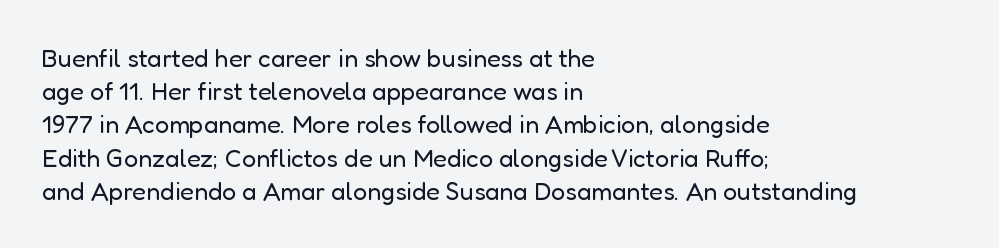
These lines sit exactly where default settings would place them. Decoration check: the copy has no underline. The typeface has the unassuming heft of standard copy or less. Horizontal alignment here is leftward, the default for most running prose.
